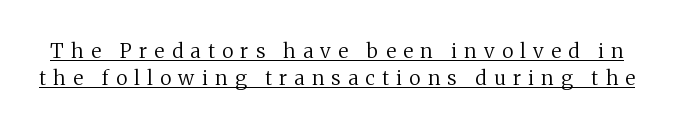
{"italic": "no", "bold": "no", "underline": "yes", "line_spacing": "normal", "line_spacing_ratio": 1.34, "letter_spacing": "wide", "letter_spacing_em": 0.37, "glyph_px": 20}
